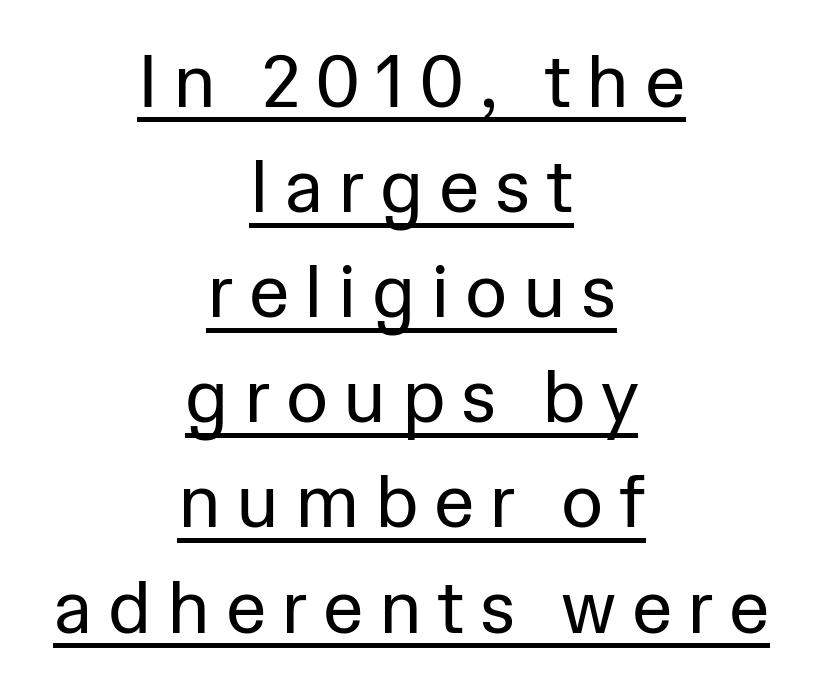
Q: Is the text bold? A: No.
Q: Is the text italic (slanted)? A: No, it is upright.
Q: Is the typeface a serif or a sans-serif typeface? A: Sans-serif.
Q: Is the text underlined? A: Yes.
Q: How is the paragraph aligned? A: Centered.
Q: Is the spacing between letters normal or unusually wide? A: Unusually wide.
Q: Is the spacing between lines tight, normal or loose? A: Normal.
Q: Width (condensed, normal, or wide)? A: Normal.
Q: Stroke contrast? A: Low.
Q: x-height? A: Medium.
Q: Monospaced? A: No.
